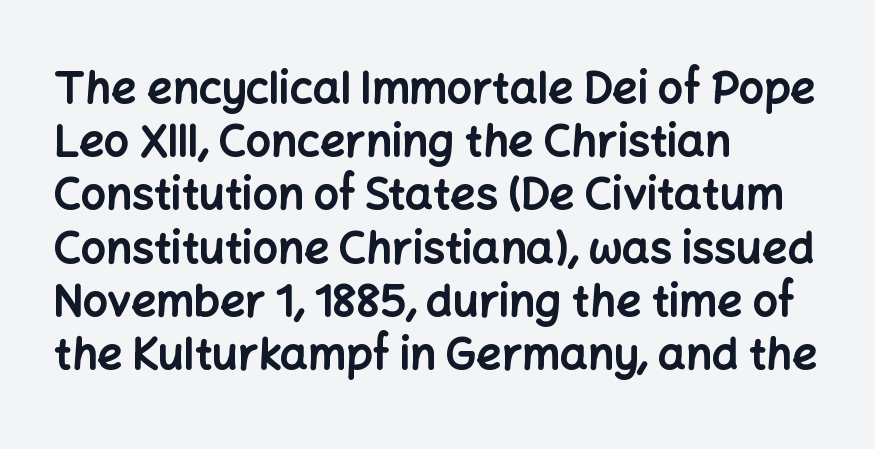
Line starts are locked; line ends wander. Note the varied advance widths — an 'i' is clearly narrower than an 'm'. Tracking value appears to be zero — textbook default spacing. Bold? Absolutely — the strokes are thick and heavy. Does the lettering tilt? It doesn't — this is upright. The characters display no serif detailing; their extremities are plain.
